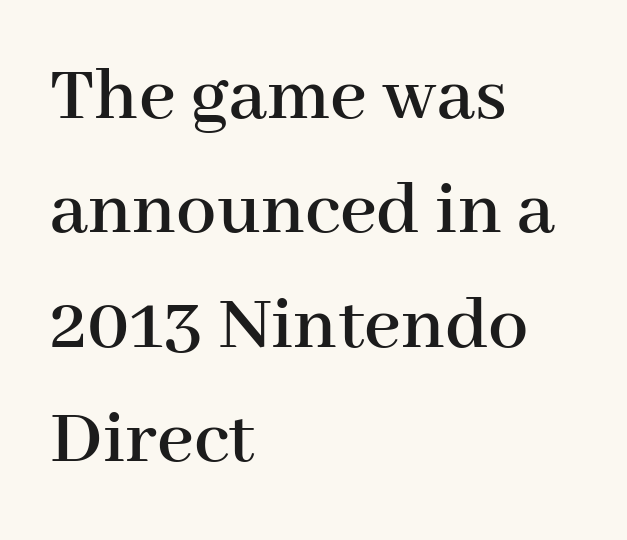
If you measured baseline to baseline, you'd find a middling distance. The rendering uses natural spacing where letterforms have individual widths. Style check: upright. The designer went with a serif here, giving each stem small feet.
